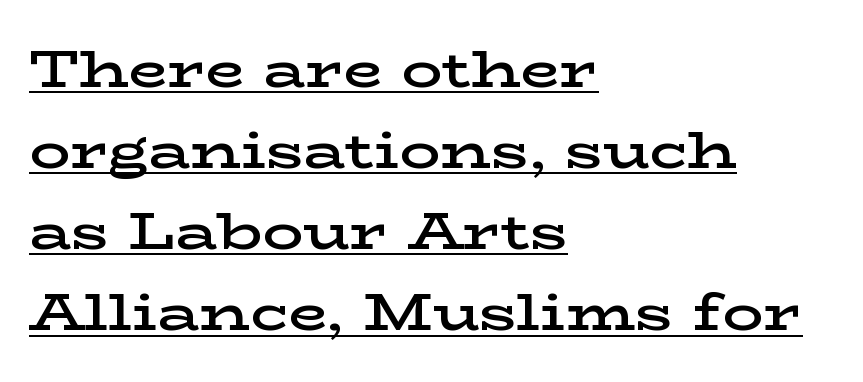
Q: Is the text bold? A: Semi-bold.
Q: Is the text italic (slanted)? A: No, it is upright.
Q: Is the typeface a serif or a sans-serif typeface? A: Serif.
Q: Is the text underlined? A: Yes.
Q: How is the paragraph aligned? A: Left-aligned.
Q: Is the spacing between letters normal or unusually wide? A: Normal.
Q: Is the spacing between lines tight, normal or loose? A: Normal.
Q: Width (condensed, normal, or wide)? A: Wide.
Q: Stroke contrast? A: Low.
Q: x-height? A: Medium.
Q: Monospaced? A: No.
